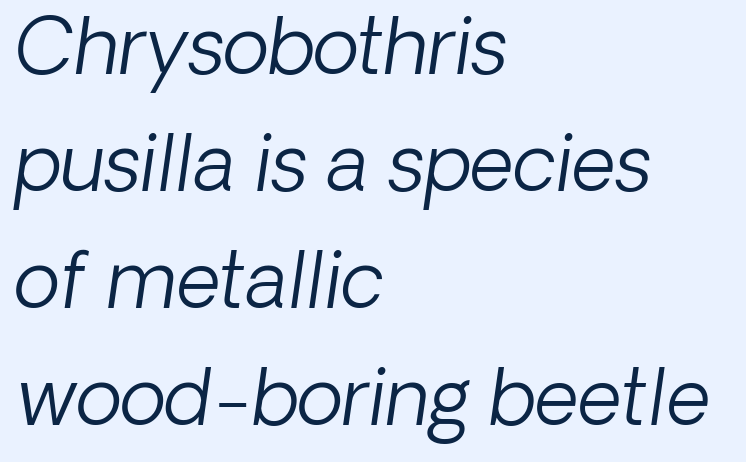
The image shows 77 px light sans-serif type; set left-aligned, normal line spacing (1.52x), normal letter spacing, not underlined; low stroke contrast and a medium x-height.
